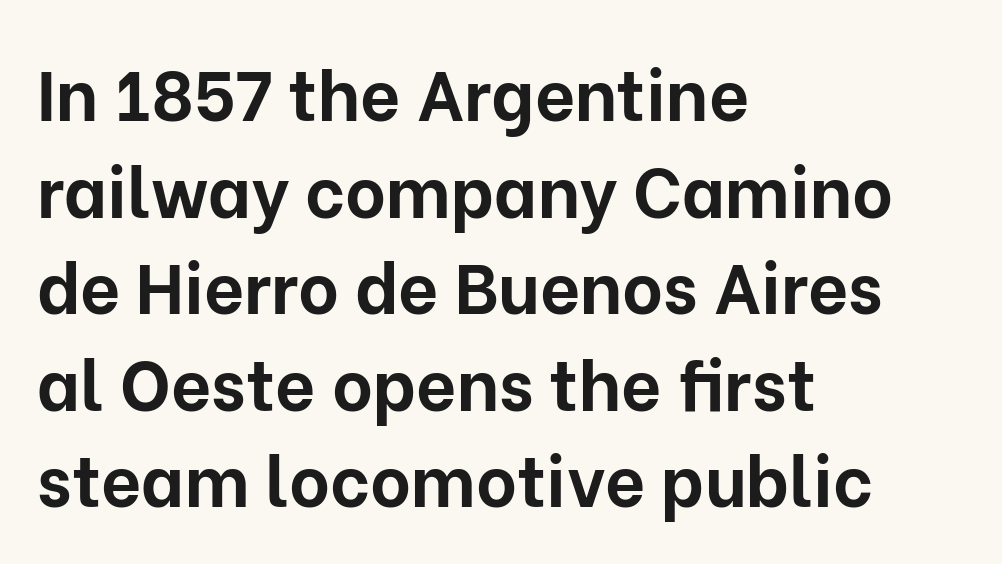
Look at the bottom of the vertical strokes: they stop flat, with no serifs. Do the characters align in a grid? No, the font is proportional. Only glyphs here, with clear space below each row. The lines sit at an ordinary, default distance from one another.
